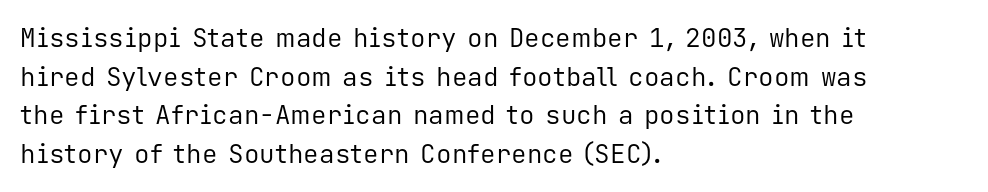
Q: Is the text bold? A: No.
Q: Is the text italic (slanted)? A: No, it is upright.
Q: Is the text underlined? A: No.
Q: How is the paragraph aligned? A: Left-aligned.
Q: Is the spacing between letters normal or unusually wide? A: Normal.
Q: Is the spacing between lines tight, normal or loose? A: Normal.
